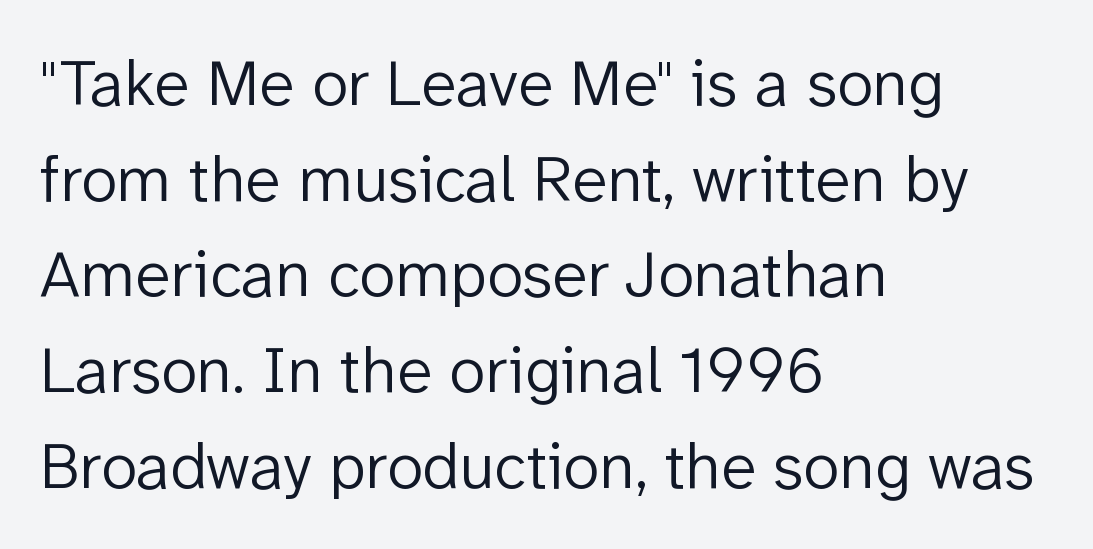
{"serif": "no", "italic": "no", "bold": "no", "weight": "light", "width": "normal", "stroke_contrast": "low", "x_height": "medium", "monospaced": "no", "underline": "no", "align": "left", "line_spacing": "normal", "line_spacing_ratio": 1.45, "letter_spacing": "normal", "letter_spacing_em": 0.0, "glyph_px": 66}
